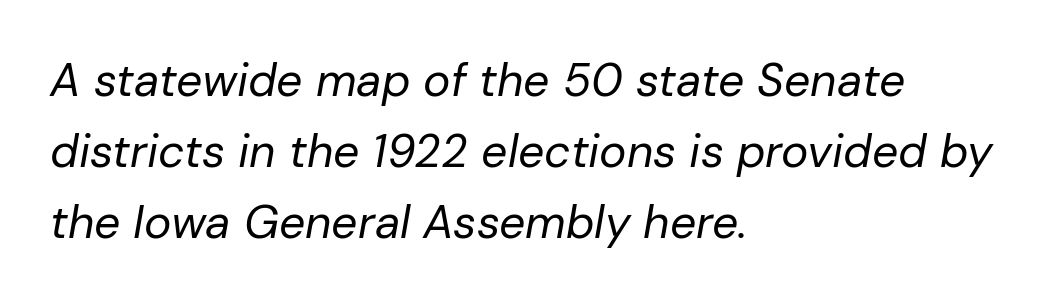
{"italic": "yes", "lean": "right", "slant_degrees": 10, "bold": "no", "weight": "regular", "width": "normal", "stroke_contrast": "low", "x_height": "medium", "monospaced": "no", "underline": "no", "align": "left", "line_spacing": "normal", "line_spacing_ratio": 1.54, "letter_spacing": "normal", "letter_spacing_em": 0.0, "glyph_px": 46}
